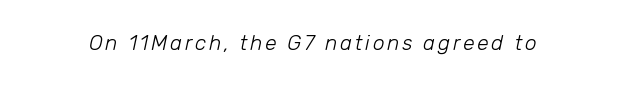
{"italic": "yes", "lean": "right", "slant_degrees": 12, "bold": "no", "underline": "no", "glyph_px": 21}
